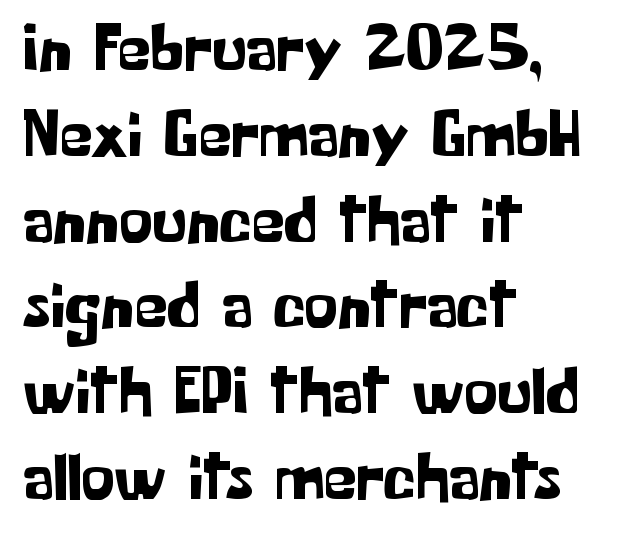
All the whitespace from short lines collects on the right. What stands out about the letter spacing? Nothing — it is the standard amount. Any mark beneath the type? The region is blank. The space between consecutive lines is moderate. The rendering uses natural spacing where letterforms have individual widths. The rendering shows plain stroke endings on the letterforms — a sans-serif design.
